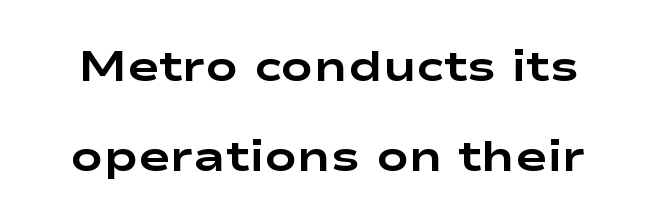
Q: Is the text bold? A: Yes.
Q: Is the text italic (slanted)? A: No, it is upright.
Q: Is the typeface a serif or a sans-serif typeface? A: Sans-serif.
Q: Is the text underlined? A: No.
Q: Is the spacing between letters normal or unusually wide? A: Normal.
Q: Is the spacing between lines tight, normal or loose? A: Loose.
Q: Width (condensed, normal, or wide)? A: Wide.
Q: Stroke contrast? A: Low.
Q: x-height? A: Medium.
Q: Monospaced? A: No.
